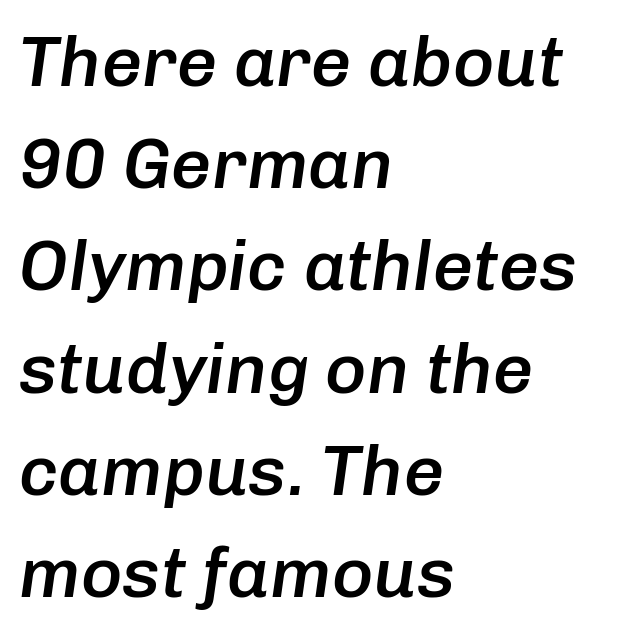
The image shows 71 px semibold type, italic (leaning right); set left-aligned, normal line spacing (1.44x), normal letter spacing, not underlined; low stroke contrast and a medium x-height.
